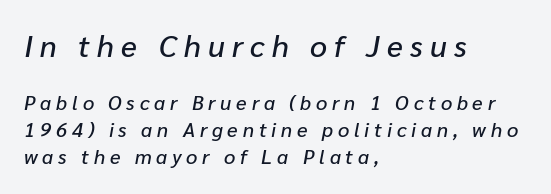
{"italic": "yes", "lean": "right", "slant_degrees": 10, "width": "normal", "stroke_contrast": "low", "x_height": "medium", "monospaced": "no", "underline": "no", "align": "left", "line_spacing": "normal", "line_spacing_ratio": 1.35, "letter_spacing": "wide", "letter_spacing_em": 0.24, "larger_block": "first", "size_ratio": 1.5, "glyph_px": 30}
